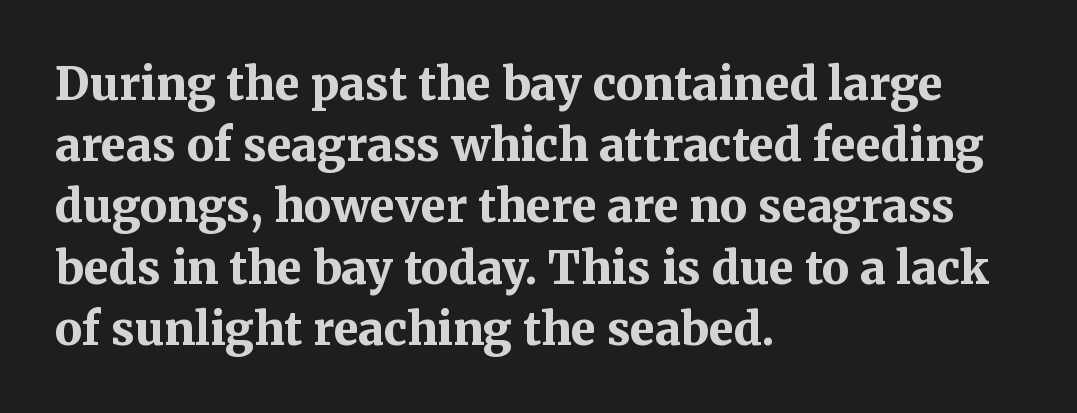
{"serif": "yes", "italic": "no", "bold": "yes", "weight": "bold", "width": "normal", "stroke_contrast": "medium", "x_height": "medium", "monospaced": "no", "underline": "no", "align": "left", "line_spacing": "normal", "line_spacing_ratio": 1.36, "letter_spacing": "normal", "letter_spacing_em": 0.0, "glyph_px": 45}
